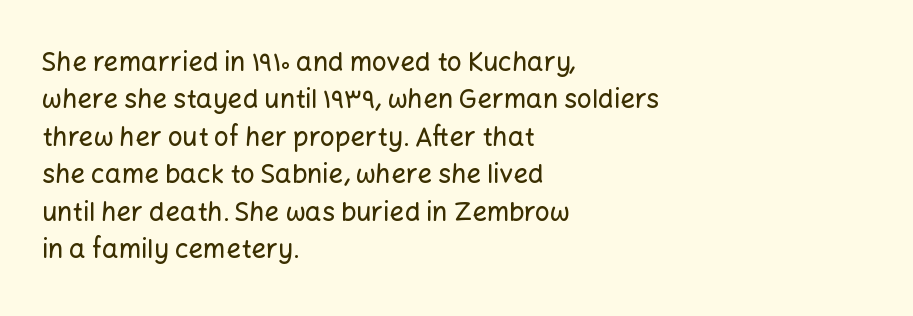
Q: Is the text italic (slanted)? A: No, it is upright.
Q: Is the text underlined? A: No.
Q: How is the paragraph aligned? A: Left-aligned.
Q: Is the spacing between letters normal or unusually wide? A: Normal.
Q: Is the spacing between lines tight, normal or loose? A: Normal.
